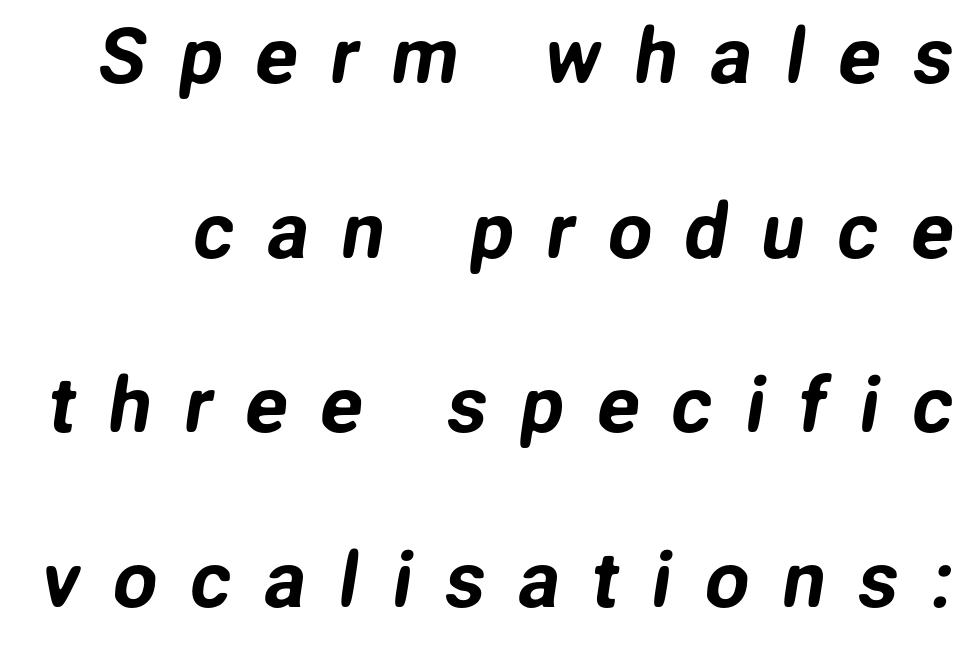
Q: Is the typeface a serif or a sans-serif typeface? A: Sans-serif.
Q: Is the text underlined? A: No.
Q: Is the spacing between letters normal or unusually wide? A: Unusually wide.
Q: Is the spacing between lines tight, normal or loose? A: Loose.
Q: Width (condensed, normal, or wide)? A: Normal.
Q: Stroke contrast? A: Low.
Q: x-height? A: Medium.
Q: Monospaced? A: No.
